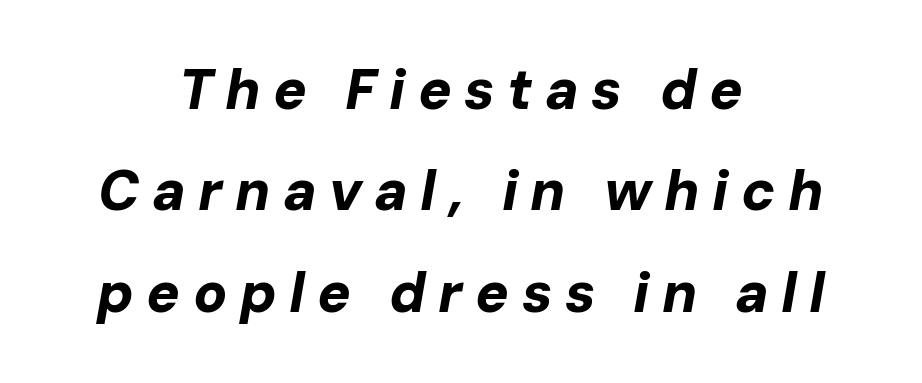
This sample has the flowing, uneven cadence of proportional lettering. Letters rest on an invisible, unmarked baseline. Someone cranked the tracking dial way up on this one. Heavy, bold letterforms. Would a proofreader flag this as italicized? Yes. The lines are quadded center.
